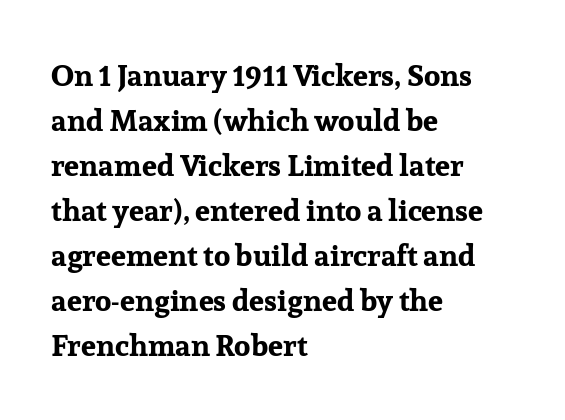
The image shows 30 px bold serif type, upright; set left-aligned, normal line spacing (1.5x), normal letter spacing, not underlined; low stroke contrast and a medium x-height.
